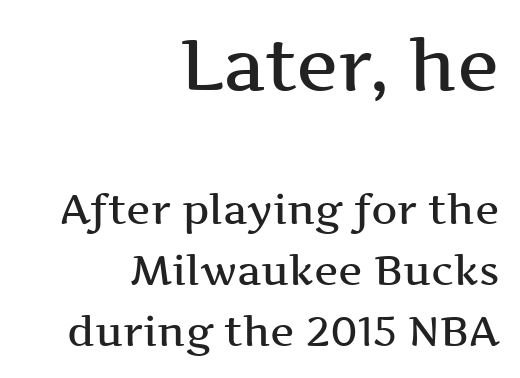
{"serif": "yes", "italic": "no", "bold": "semi", "weight": "semibold", "width": "wide", "stroke_contrast": "medium", "x_height": "medium", "monospaced": "no", "underline": "no", "align": "right", "line_spacing": "normal", "line_spacing_ratio": 1.49, "letter_spacing": "normal", "letter_spacing_em": 0.0, "larger_block": "first", "size_ratio": 1.73, "glyph_px": 71}
